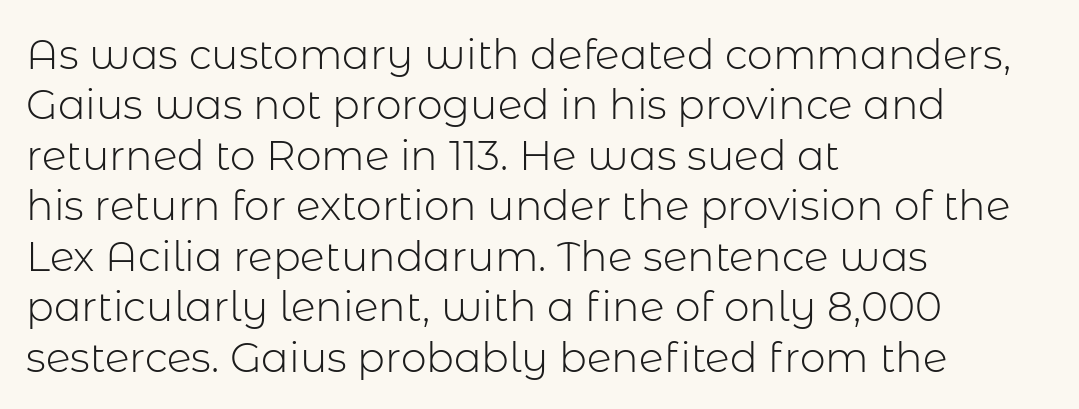
One-word summary of the alignment: left. These lines are rendered in a variable-pitch font. Spacing between characters is what you'd get straight out of the box. Summary of weight: not heavy and not bold. Ordinary non-slanted type is in use. Look at the bottom of the vertical strokes: they stop flat, with no serifs.
